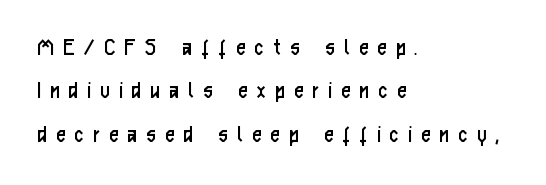
The text block is weighted toward the left margin, trailing off unevenly rightward. Ordinary non-slanted type is in use. Display-style spreading of the glyphs; the letterfit is very open. Letters rest on an invisible, unmarked baseline. No letter is thick-stroked: the sample isn't bold.
